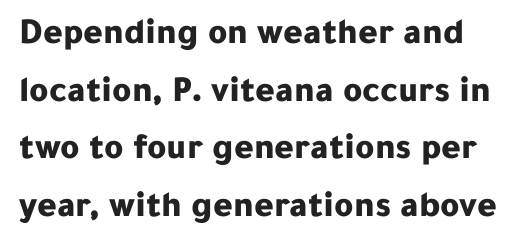
The image shows 37 px bold sans-serif type, upright; set normal line spacing (1.56x), normal letter spacing, not underlined; low stroke contrast and a medium x-height.
